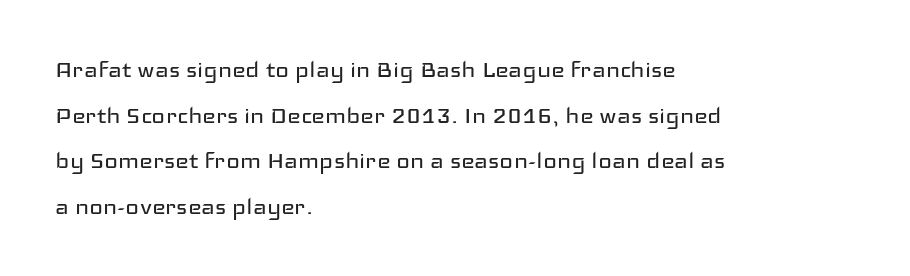
{"serif": "no", "italic": "no", "bold": "no", "weight": "regular", "width": "wide", "stroke_contrast": "low", "x_height": "medium", "monospaced": "no", "underline": "no", "align": "left", "line_spacing": "normal", "line_spacing_ratio": 1.57, "letter_spacing": "normal", "letter_spacing_em": 0.0, "glyph_px": 29}
